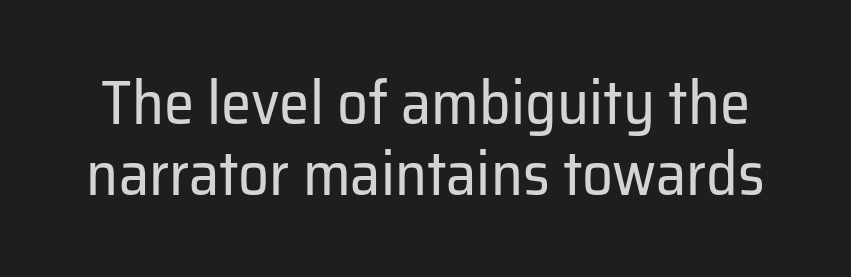
This rendering leaves character spacing at its baseline value. Is there any slant? The stems are plumb. The rendering uses natural spacing where letterforms have individual widths. No feet cap the strokes, marking this as sans-serif type. Vertical stems look standard width or narrower in stroke. Honestly, there is no underline to notice here at all.
